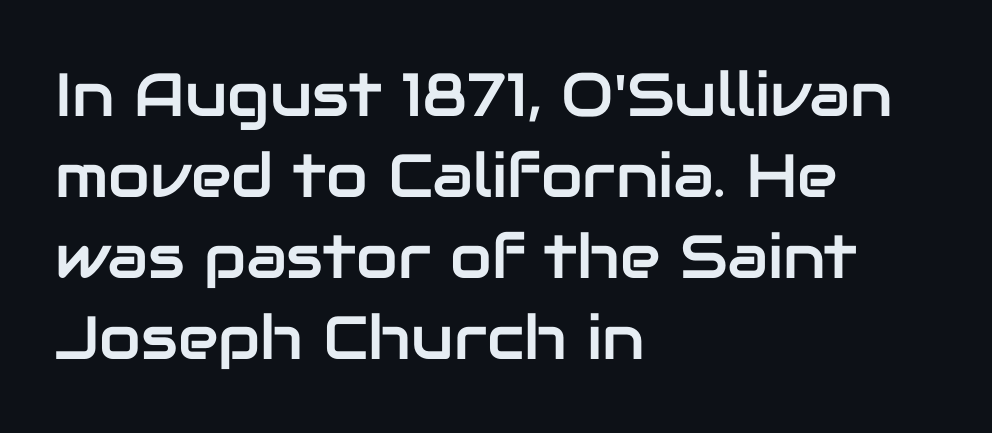
The image shows 61 px sans-serif type, upright; set left-aligned, normal line spacing (1.33x), normal letter spacing, not underlined; low stroke contrast and a medium x-height.
